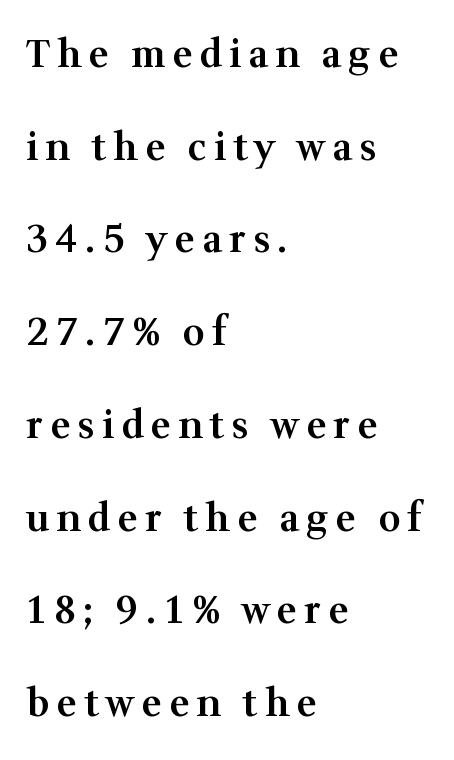
Q: Is the text bold? A: Semi-bold.
Q: Is the text italic (slanted)? A: No, it is upright.
Q: Is the typeface a serif or a sans-serif typeface? A: Serif.
Q: Is the text underlined? A: No.
Q: How is the paragraph aligned? A: Left-aligned.
Q: Is the spacing between lines tight, normal or loose? A: Loose.
Q: Width (condensed, normal, or wide)? A: Normal.
Q: Stroke contrast? A: Medium.
Q: x-height? A: Medium.
Q: Monospaced? A: No.
